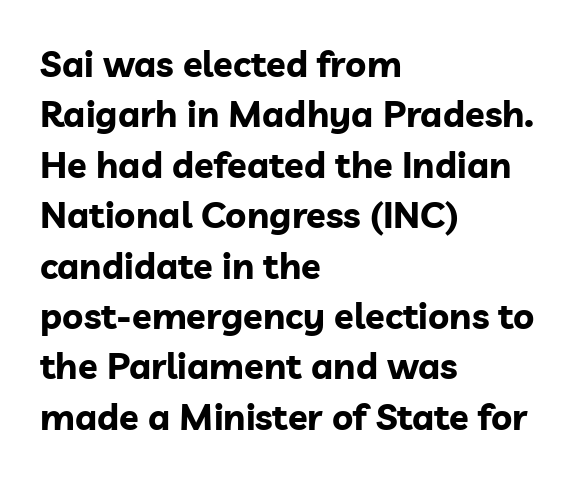
{"serif": "no", "italic": "no", "bold": "yes", "weight": "bold", "width": "normal", "stroke_contrast": "low", "x_height": "medium", "monospaced": "no", "underline": "no", "align": "left", "line_spacing": "normal", "line_spacing_ratio": 1.4, "letter_spacing": "normal", "letter_spacing_em": 0.0, "glyph_px": 36}
